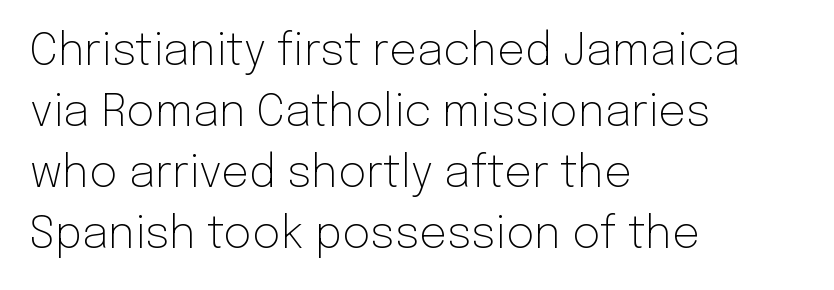
Q: Is the text bold? A: No.
Q: Is the text italic (slanted)? A: No, it is upright.
Q: Is the typeface a serif or a sans-serif typeface? A: Sans-serif.
Q: Is the text underlined? A: No.
Q: How is the paragraph aligned? A: Left-aligned.
Q: Is the spacing between letters normal or unusually wide? A: Normal.
Q: Is the spacing between lines tight, normal or loose? A: Normal.
Q: Width (condensed, normal, or wide)? A: Normal.
Q: Stroke contrast? A: Low.
Q: x-height? A: Medium.
Q: Monospaced? A: No.
